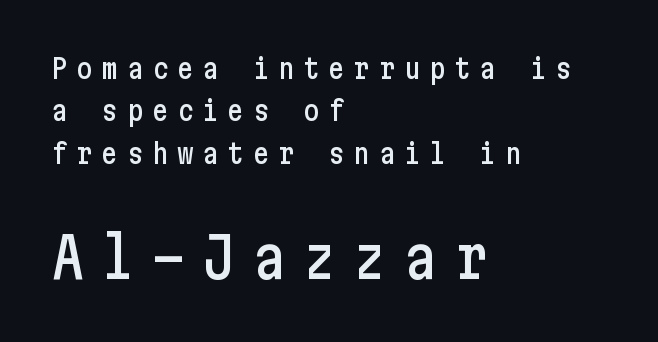
Q: Is the text italic (slanted)? A: No, it is upright.
Q: Is the typeface a serif or a sans-serif typeface? A: Sans-serif.
Q: Is the text underlined? A: No.
Q: How is the paragraph aligned? A: Left-aligned.
Q: Is the spacing between letters normal or unusually wide? A: Unusually wide.
Q: Is the spacing between lines tight, normal or loose? A: Normal.
Q: Which block of text is set in a larger size, the first (top) or the second (bottom)? A: The second (bottom) one.
Q: Width (condensed, normal, or wide)? A: Condensed.
Q: Stroke contrast? A: Low.
Q: x-height? A: Medium.
